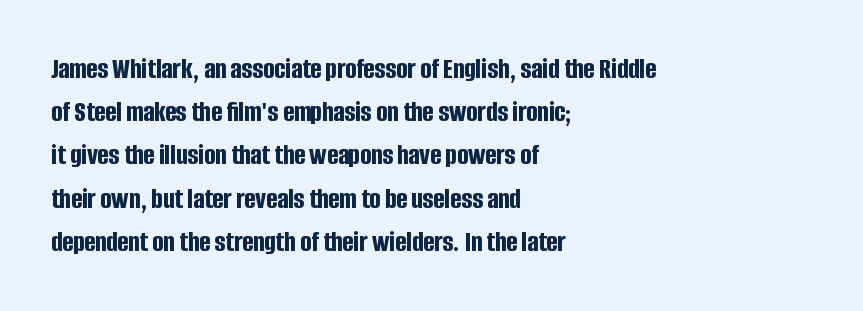
The vertical gap from one line to the next is medium. Only glyphs here, with clear space below each row. Between one letter and the next there's only the usual sliver of space. Is the block centered? No — it sits flush against the left margin. Notice how thick the strokes are: this is what a full bold looks like. To sum up the face: it is a sans, with no serifs.
